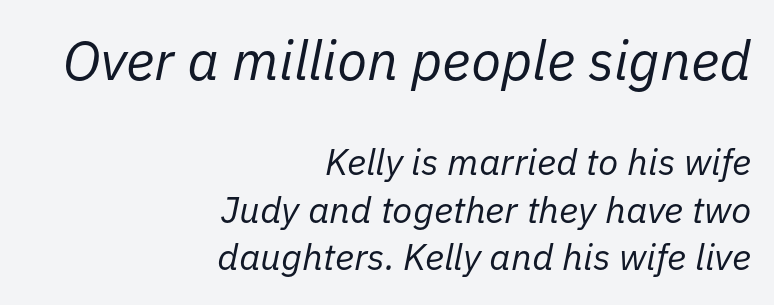
{"italic": "yes", "lean": "right", "slant_degrees": 11, "bold": "no", "weight": "regular", "width": "normal", "stroke_contrast": "low", "x_height": "medium", "monospaced": "no", "underline": "no", "align": "right", "line_spacing": "normal", "line_spacing_ratio": 1.28, "letter_spacing": "normal", "letter_spacing_em": 0.0, "larger_block": "first", "size_ratio": 1.49, "glyph_px": 55}
